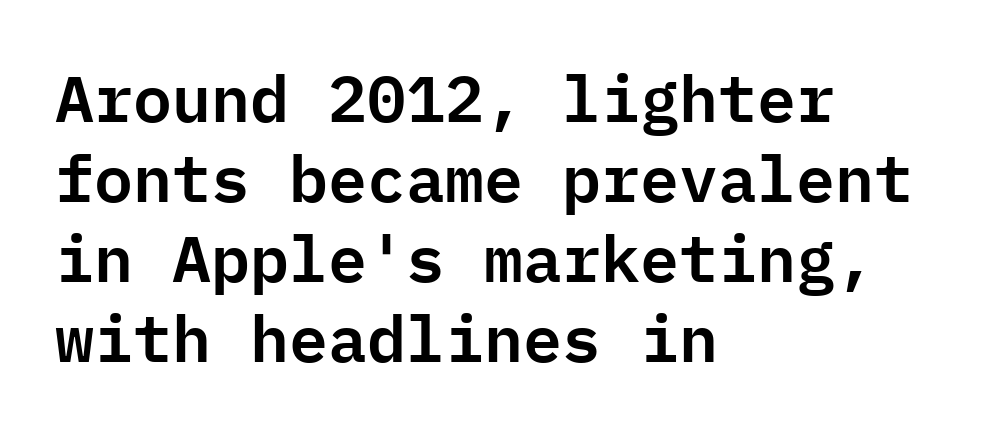
The image shows 65 px sans-serif type, upright, monospaced; set left-aligned, line spacing 1.23x, normal letter spacing, not underlined; low stroke contrast and a medium x-height.
